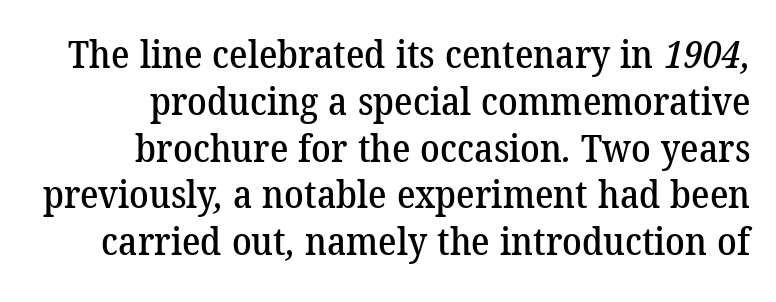
The image shows 39 px serif type; set right-aligned, line spacing 1.2x, normal letter spacing, not underlined; low stroke contrast and a medium x-height.
